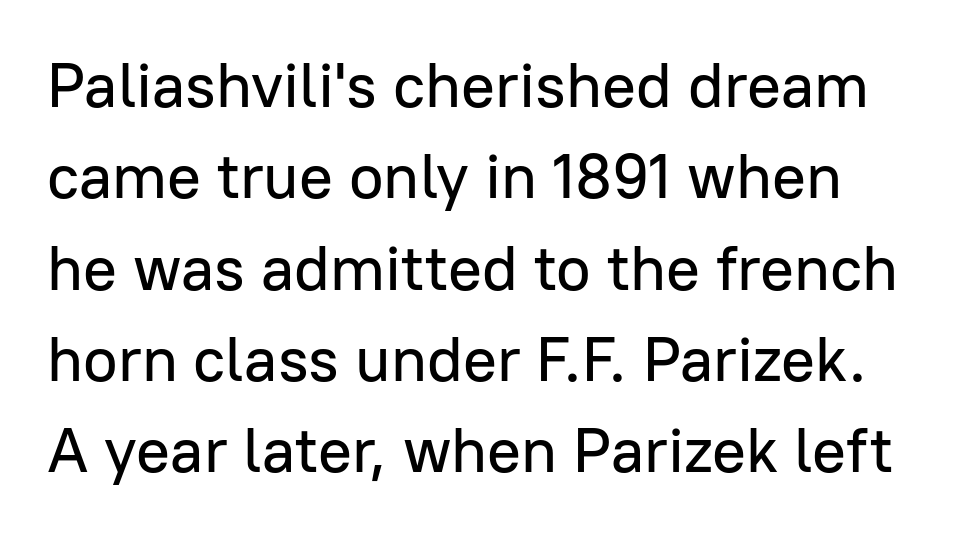
No feet cap the strokes, marking this as sans-serif type. This sample has the flowing, uneven cadence of proportional lettering. Is the letter spacing exaggerated? No — it looks like the ordinary default. The zone under the glyphs is completely vacant. Summary of vertical rhythm: regular, with standard interline spacing. This is roman type, the default non-slanted kind.
